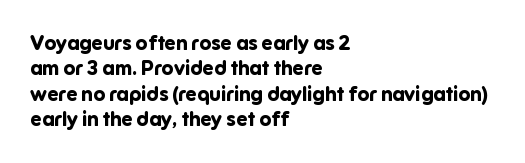
{"italic": "no", "bold": "yes", "underline": "no", "align": "left", "line_spacing": "normal", "line_spacing_ratio": 1.27, "letter_spacing": "normal", "letter_spacing_em": 0.0, "glyph_px": 20}
